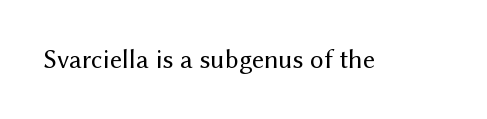
{"italic": "no", "bold": "no", "underline": "no", "letter_spacing": "normal", "letter_spacing_em": 0.0, "glyph_px": 27}
